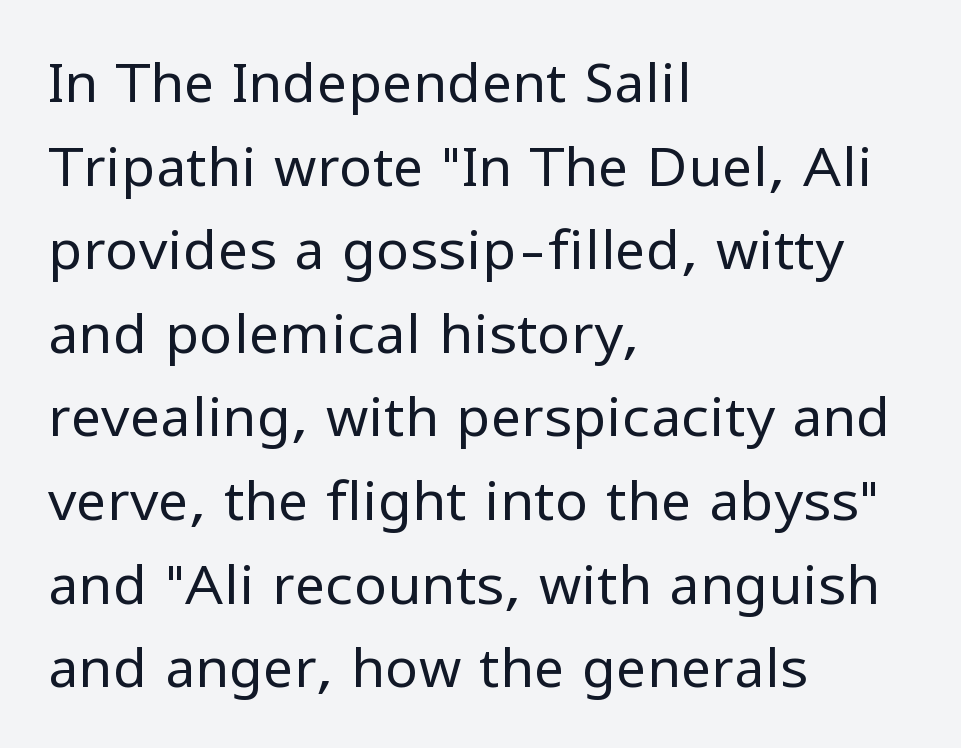
Q: Is the text bold? A: No.
Q: Is the text italic (slanted)? A: No, it is upright.
Q: Is the typeface a serif or a sans-serif typeface? A: Sans-serif.
Q: Is the text underlined? A: No.
Q: How is the paragraph aligned? A: Left-aligned.
Q: Is the spacing between letters normal or unusually wide? A: Normal.
Q: Is the spacing between lines tight, normal or loose? A: Normal.
Q: Width (condensed, normal, or wide)? A: Normal.
Q: Stroke contrast? A: Low.
Q: x-height? A: Medium.
Q: Monospaced? A: No.
